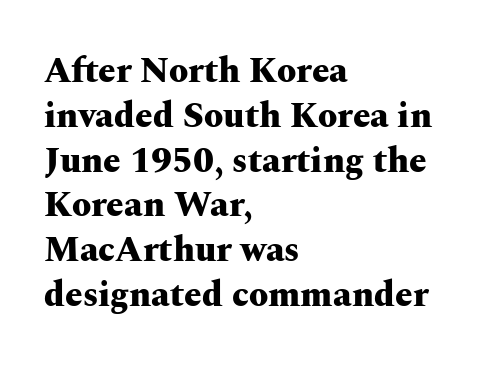
The image shows 35 px heavy, wide serif type, upright; set left-aligned, normal line spacing (1.28x), normal letter spacing, not underlined; medium stroke contrast and a medium x-height.
